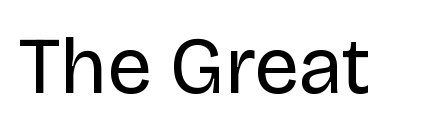
The image shows 80 px regular-weight sans-serif type, upright; set normal letter spacing, not underlined; low stroke contrast and a large x-height.
